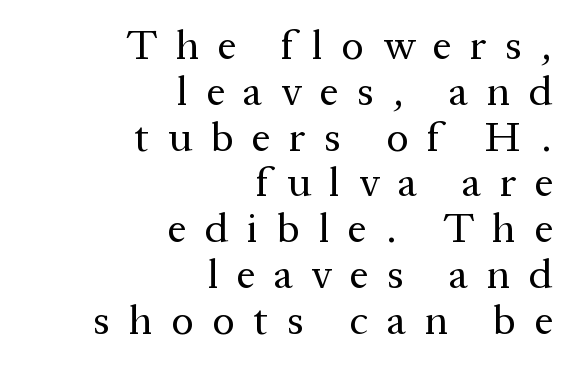
The image shows 42 px regular-weight serif type, upright; set right-aligned, tight line spacing (1.09x), unusually wide letter spacing (+0.44 em), not underlined; medium stroke contrast and a medium x-height.
